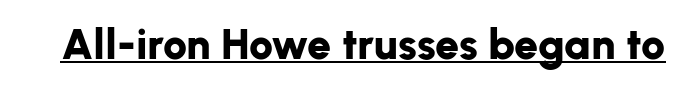
The line texture is even and compact thanks to regular tracking. Each letter's strokes conclude bluntly, with no projecting serifs. Ordinary non-slanted type is in use. Stroke thickness is high; the sample reads as a true bold. The passage shown is typed in a proportional face where columns would drift.
